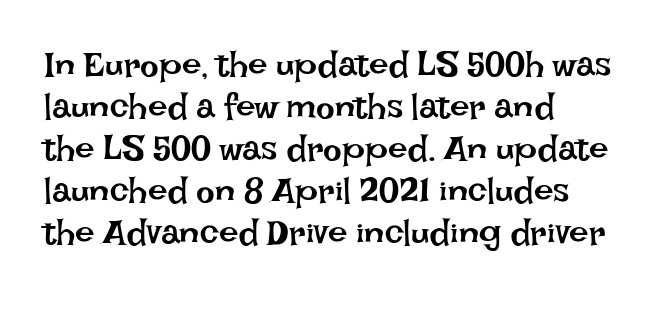
Q: Is the text bold? A: No.
Q: Is the text italic (slanted)? A: No, it is upright.
Q: Is the text underlined? A: No.
Q: Is the spacing between letters normal or unusually wide? A: Normal.
Q: Width (condensed, normal, or wide)? A: Normal.
Q: Stroke contrast? A: Low.
Q: x-height? A: Large.
Q: Monospaced? A: No.
